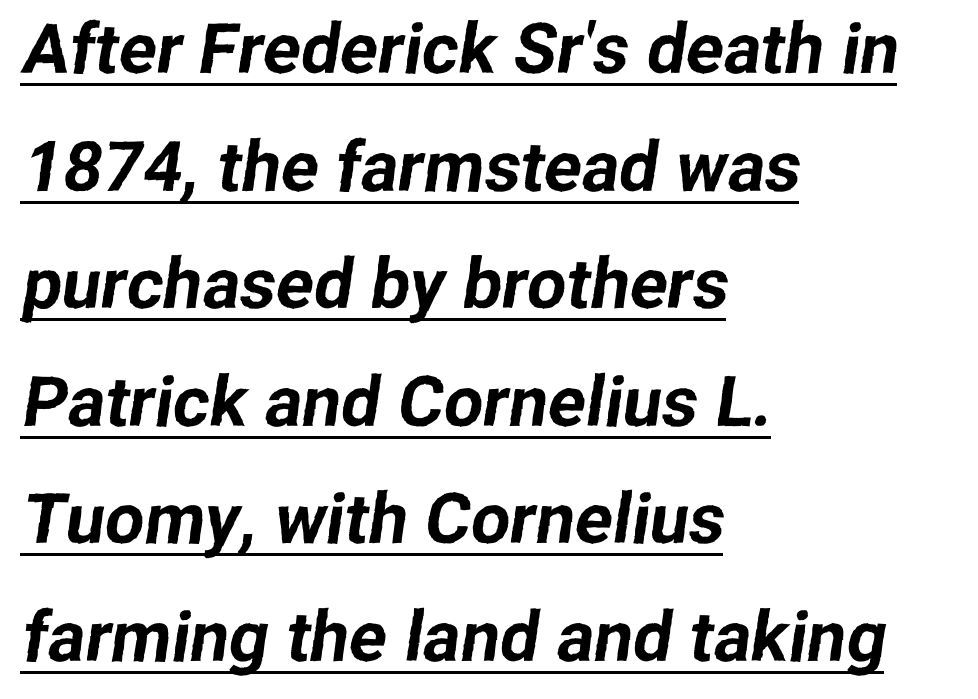
This sample uses a sans-serif face. The typesetter chose a ragged-right arrangement here. Think of a printed novel: that variable character pitch is what you see here. Horizontal bands of white between lines are of average thickness. Underlining? Definitely there.
